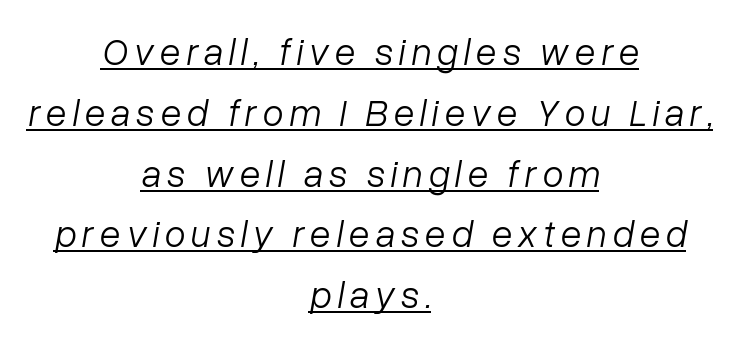
Students, observe the line beneath the letters — that is underlining. Line spacing here is normal. Looking at the ascenders, they clearly lean. A light-to-regular cut is what we see here.
